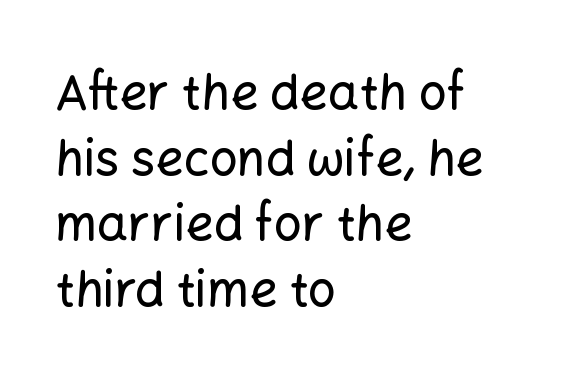
The image shows 49 px sans-serif type, upright; set left-aligned, normal line spacing (1.34x), normal letter spacing, not underlined; low stroke contrast and a medium x-height.
